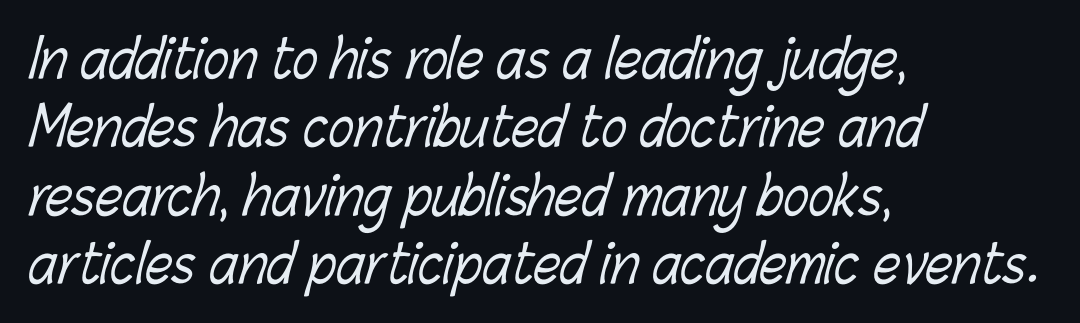
The rows are spaced the way most documents space them. Think of a printed novel: that variable character pitch is what you see here. Caption: standard tracking, unaltered. The zone under the glyphs is completely vacant. A light-to-regular cut is what we see here. Horizontal alignment here is leftward, the default for most running prose.
